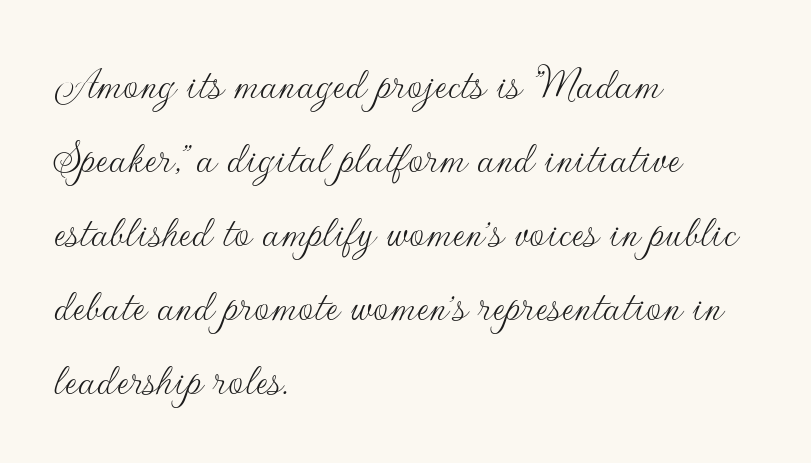
{"serif": "no", "bold": "no", "weight": "thin", "width": "normal", "stroke_contrast": "low", "x_height": "small", "monospaced": "no", "underline": "no", "align": "left", "line_spacing": "normal", "line_spacing_ratio": 1.54, "letter_spacing": "normal", "letter_spacing_em": 0.0, "glyph_px": 48}
